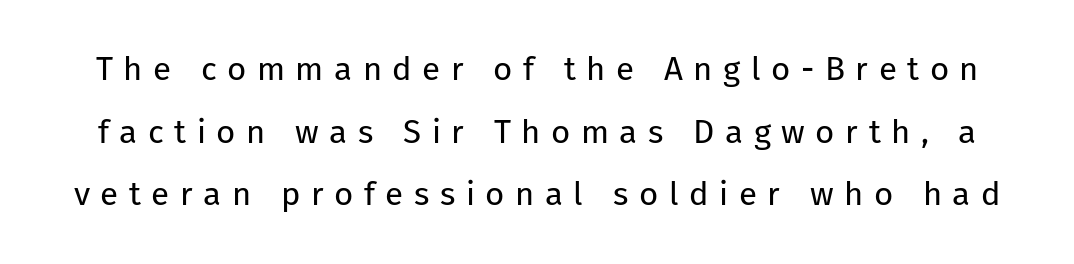
Q: Is the text bold? A: No.
Q: Is the text italic (slanted)? A: No, it is upright.
Q: Is the typeface a serif or a sans-serif typeface? A: Sans-serif.
Q: Is the text underlined? A: No.
Q: Is the spacing between letters normal or unusually wide? A: Unusually wide.
Q: Is the spacing between lines tight, normal or loose? A: Loose.
Q: Width (condensed, normal, or wide)? A: Normal.
Q: Stroke contrast? A: Low.
Q: x-height? A: Medium.
Q: Monospaced? A: No.
